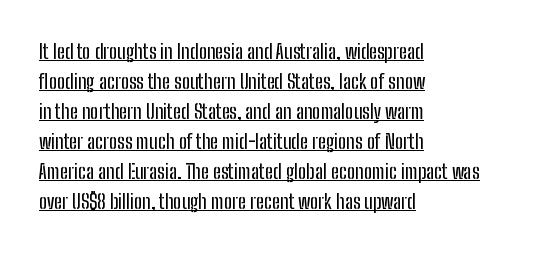
The lettering holds an erect, upright posture throughout. Layout note: lines flush left. Has an underline been added? It has. A normal amount of white space separates one row of letters from the next.
